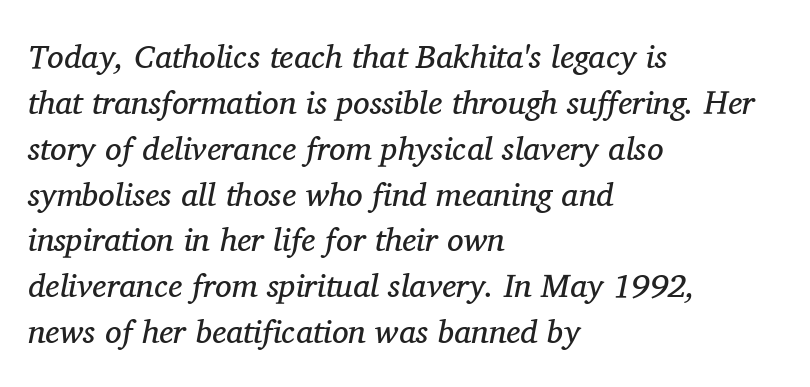
{"serif": "yes", "italic": "yes", "lean": "right", "slant_degrees": 11, "bold": "no", "weight": "regular", "width": "normal", "stroke_contrast": "medium", "x_height": "medium", "monospaced": "no", "underline": "no", "align": "left", "line_spacing": "normal", "line_spacing_ratio": 1.39, "letter_spacing": "normal", "letter_spacing_em": 0.0, "glyph_px": 33}
